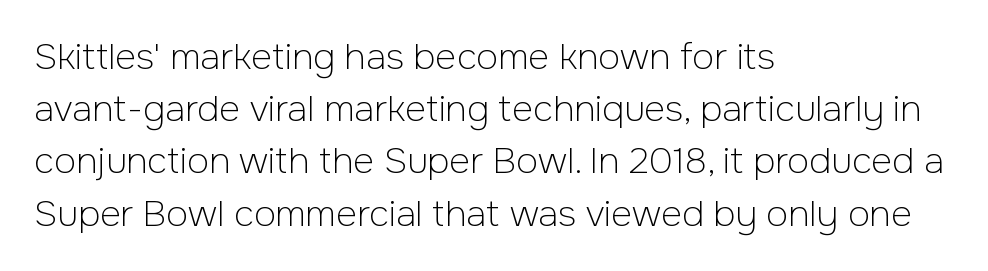
Q: Is the text bold? A: No.
Q: Is the text italic (slanted)? A: No, it is upright.
Q: Is the typeface a serif or a sans-serif typeface? A: Sans-serif.
Q: Is the text underlined? A: No.
Q: How is the paragraph aligned? A: Left-aligned.
Q: Is the spacing between letters normal or unusually wide? A: Normal.
Q: Is the spacing between lines tight, normal or loose? A: Normal.
Q: Width (condensed, normal, or wide)? A: Normal.
Q: Stroke contrast? A: Low.
Q: x-height? A: Medium.
Q: Monospaced? A: No.
